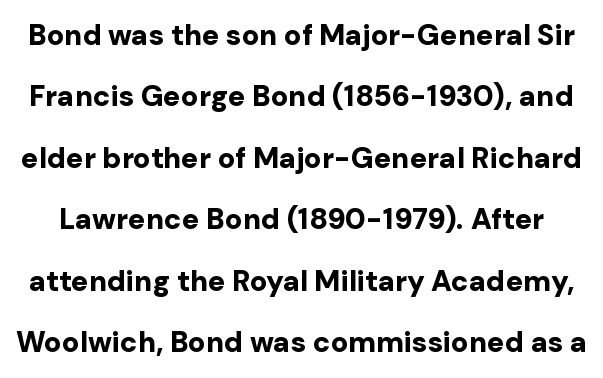
Caption: standard tracking, unaltered. The letters are bold, with thick, heavy strokes. Does the type have serifs? No, each stem ends abruptly. Spacing verdict: proportional, widths tailored to each character.
